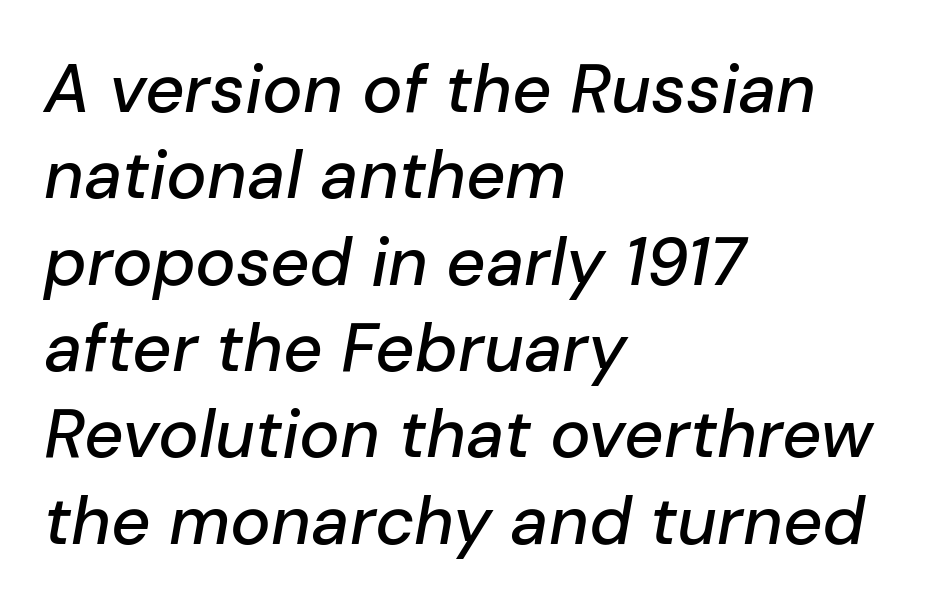
The image shows 68 px text type, italic (leaning right); set left-aligned, normal line spacing (1.27x), normal letter spacing, not underlined; low stroke contrast and a medium x-height.
